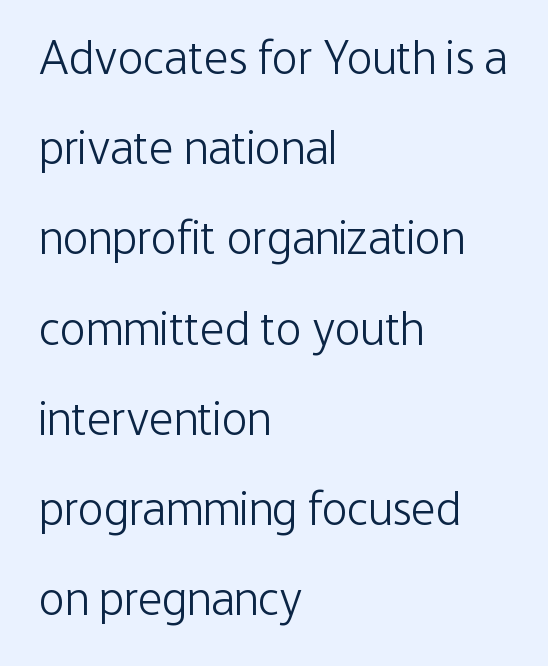
The cut favours lightness, reaching ordinary text weight at its darkest. The space beneath each line is pristine and unruled. Notice how the stems are strictly vertical — no italics here. Here the designer chose a conventional face with non-uniform glyph widths.
